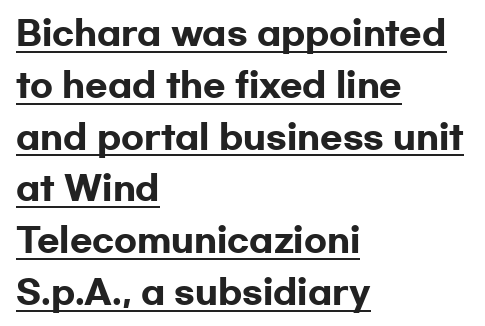
The image shows 33 px heavy, wide sans-serif type, upright; set left-aligned, normal line spacing (1.57x), normal letter spacing, underlined; low stroke contrast and a medium x-height.
